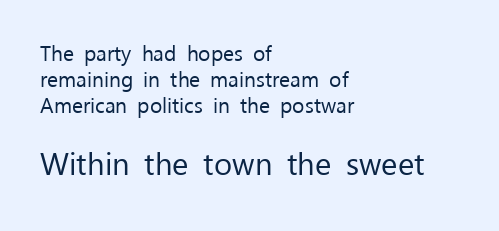
The image shows 31 px regular-weight sans-serif type, upright; set left-aligned, normal line spacing (1.25x), normal letter spacing, not underlined; the second (bottom) block is 1.48x larger; low stroke contrast and a medium x-height.
